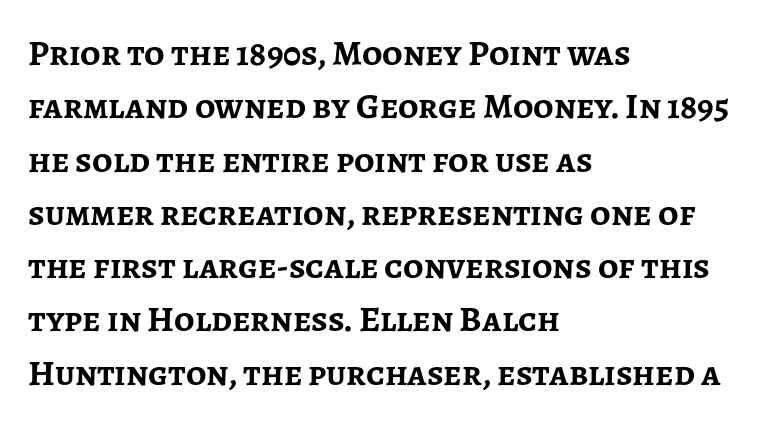
Short and long lines alike share a common starting point at left. Quick note: interline space is typical. This is roman type, the default non-slanted kind. The glyphs in this specimen are sans serif. Do the characters align in a grid? No, the font is proportional.
